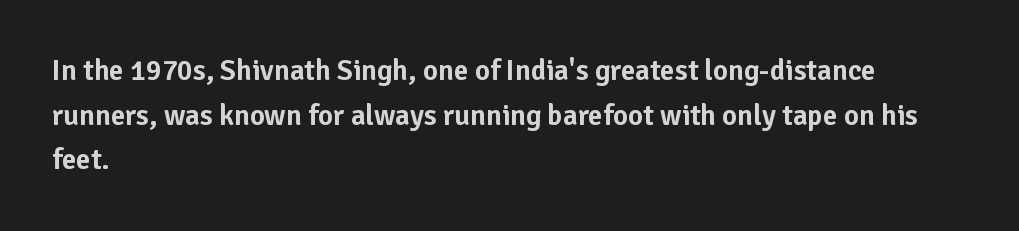
{"serif": "no", "italic": "no", "width": "normal", "stroke_contrast": "low", "x_height": "medium", "monospaced": "no", "underline": "no", "align": "left", "line_spacing": "normal", "line_spacing_ratio": 1.54, "letter_spacing": "normal", "letter_spacing_em": 0.0, "glyph_px": 29}
